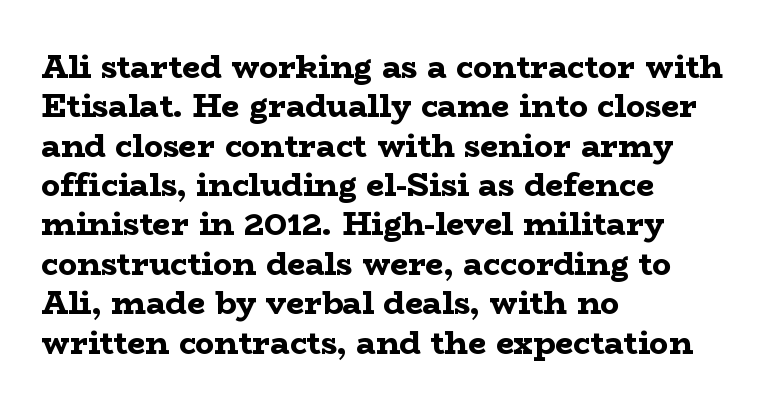
Q: Is the text bold? A: Yes.
Q: Is the text italic (slanted)? A: No, it is upright.
Q: Is the typeface a serif or a sans-serif typeface? A: Serif.
Q: Is the text underlined? A: No.
Q: How is the paragraph aligned? A: Left-aligned.
Q: Is the spacing between letters normal or unusually wide? A: Normal.
Q: Width (condensed, normal, or wide)? A: Wide.
Q: Stroke contrast? A: Low.
Q: x-height? A: Medium.
Q: Monospaced? A: No.
